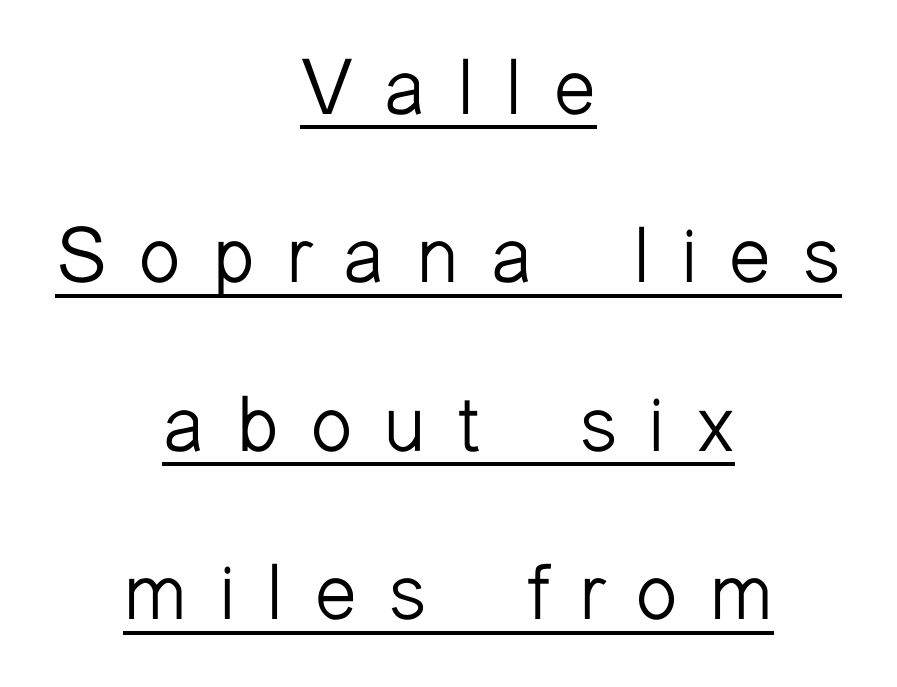
The image shows 78 px light sans-serif type, upright; set centered, loose line spacing (2.16x), unusually wide letter spacing (+0.39 em), underlined; low stroke contrast and a medium x-height.
